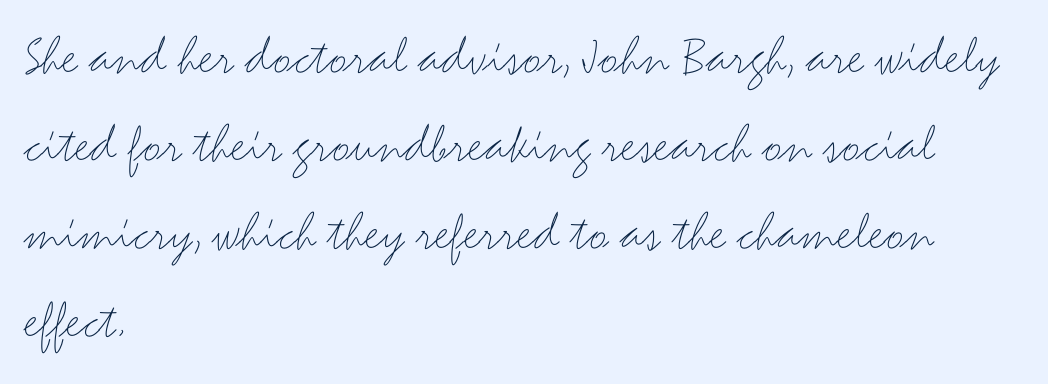
{"serif": "no", "bold": "no", "weight": "thin", "width": "wide", "stroke_contrast": "medium", "x_height": "small", "monospaced": "no", "underline": "no", "align": "left", "line_spacing": "normal", "line_spacing_ratio": 1.57, "letter_spacing": "normal", "letter_spacing_em": 0.0, "glyph_px": 56}
